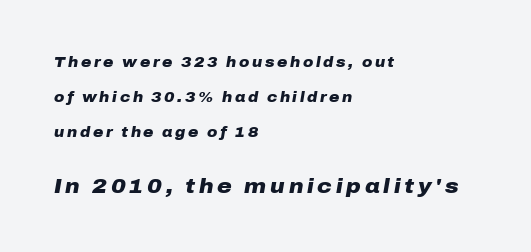
{"italic": "yes", "lean": "right", "slant_degrees": 10, "bold": "yes", "underline": "no", "align": "left", "line_spacing": "loose", "line_spacing_ratio": 2.5, "larger_block": "second", "size_ratio": 1.43, "glyph_px": 20}
